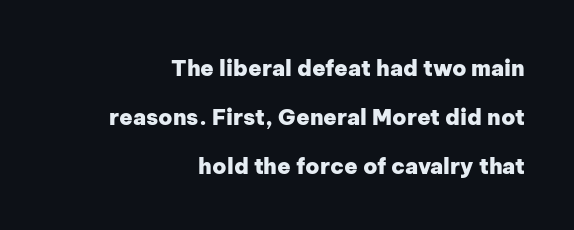
The strokes are fattened all the way to bold. Reading down the block, your eye finds every line finishing at a fixed right position. Leading is clearly above the norm, producing a sparse column. Honestly, there is no underline to notice here at all. These lines keep a tight, regular rhythm from letter to letter.
